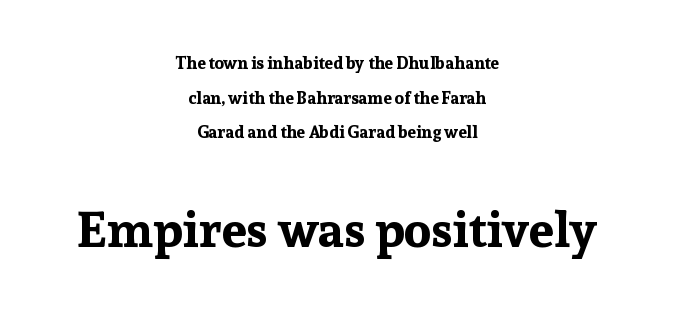
Q: Is the text bold? A: Yes.
Q: Is the text italic (slanted)? A: No, it is upright.
Q: Is the typeface a serif or a sans-serif typeface? A: Serif.
Q: Is the text underlined? A: No.
Q: How is the paragraph aligned? A: Centered.
Q: Is the spacing between letters normal or unusually wide? A: Normal.
Q: Is the spacing between lines tight, normal or loose? A: Loose.
Q: Which block of text is set in a larger size, the first (top) or the second (bottom)? A: The second (bottom) one.
Q: Width (condensed, normal, or wide)? A: Normal.
Q: Stroke contrast? A: Low.
Q: x-height? A: Medium.
Q: Monospaced? A: No.
